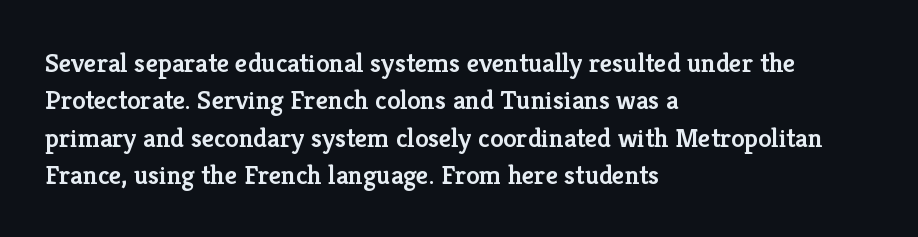
Rendered with straight, roman letterforms. This is moderately heavy type, rendered in semibold. Unmarked baselines from the first word to the last. If you measured baseline to baseline, you'd find a middling distance. Each word holds together tightly as a unit, with standard inter-letter gaps. Teacher's note: observe the even left margin — that is flush-left alignment.
